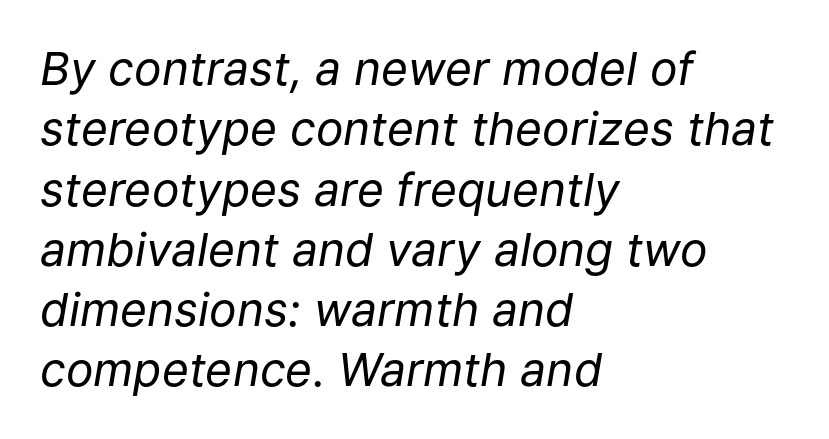
{"italic": "yes", "lean": "right", "slant_degrees": 9, "bold": "no", "weight": "regular", "width": "normal", "stroke_contrast": "low", "x_height": "medium", "monospaced": "no", "underline": "no", "align": "left", "line_spacing": "normal", "line_spacing_ratio": 1.31, "letter_spacing": "normal", "letter_spacing_em": 0.0, "glyph_px": 46}
